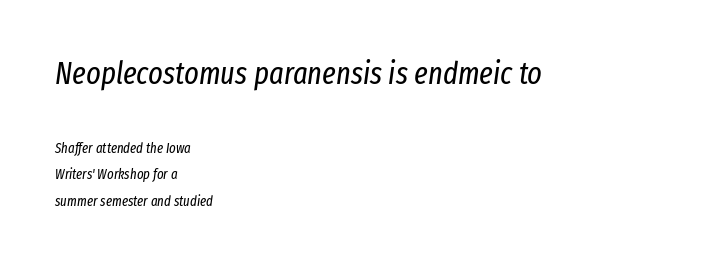
{"italic": "yes", "lean": "right", "slant_degrees": 8, "bold": "no", "weight": "regular", "width": "condensed", "stroke_contrast": "low", "x_height": "medium", "monospaced": "no", "underline": "no", "align": "left", "line_spacing": "loose", "line_spacing_ratio": 1.9, "letter_spacing": "normal", "letter_spacing_em": 0.0, "larger_block": "first", "size_ratio": 2.21, "glyph_px": 31}
